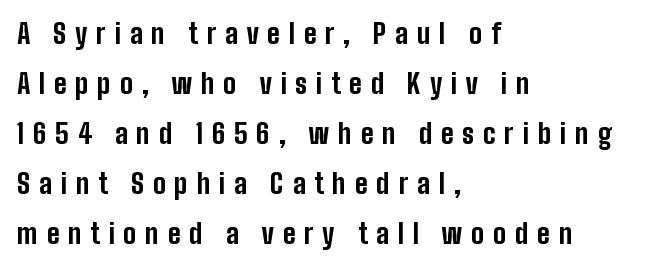
The image shows 27 px bold type, upright; set left-aligned, line spacing 1.85x, unusually wide letter spacing (+0.32 em), not underlined.
